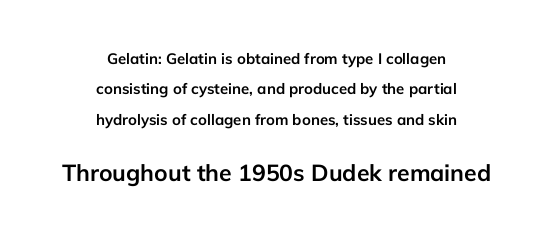
Q: Is the text bold? A: Yes.
Q: Is the text italic (slanted)? A: No, it is upright.
Q: Is the text underlined? A: No.
Q: How is the paragraph aligned? A: Centered.
Q: Is the spacing between letters normal or unusually wide? A: Normal.
Q: Is the spacing between lines tight, normal or loose? A: Loose.
Q: Which block of text is set in a larger size, the first (top) or the second (bottom)? A: The second (bottom) one.
